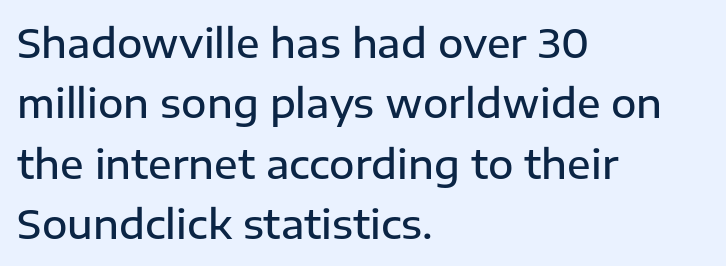
Q: Is the text bold? A: Semi-bold.
Q: Is the text italic (slanted)? A: No, it is upright.
Q: Is the typeface a serif or a sans-serif typeface? A: Sans-serif.
Q: Is the text underlined? A: No.
Q: How is the paragraph aligned? A: Left-aligned.
Q: Is the spacing between letters normal or unusually wide? A: Normal.
Q: Is the spacing between lines tight, normal or loose? A: Normal.
Q: Width (condensed, normal, or wide)? A: Normal.
Q: Stroke contrast? A: Low.
Q: x-height? A: Medium.
Q: Monospaced? A: No.
